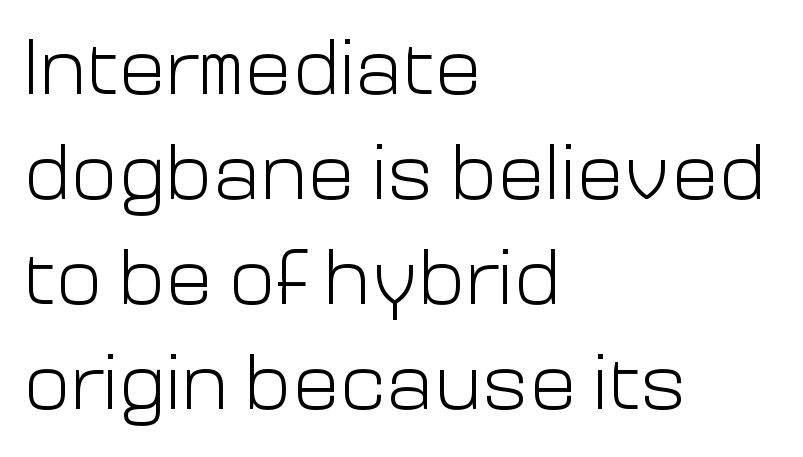
{"serif": "no", "italic": "no", "bold": "no", "weight": "light", "width": "normal", "stroke_contrast": "low", "x_height": "medium", "monospaced": "no", "underline": "no", "align": "left", "line_spacing": "normal", "line_spacing_ratio": 1.33, "letter_spacing": "normal", "letter_spacing_em": 0.0, "glyph_px": 79}
